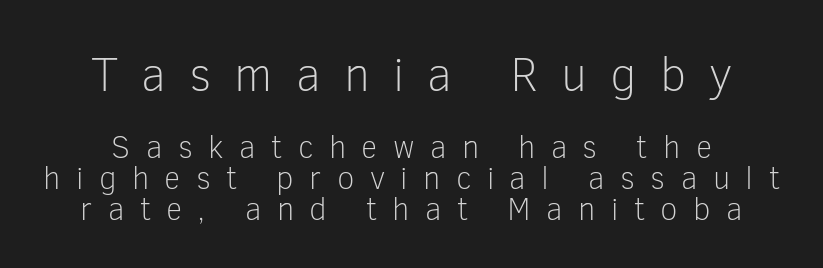
Q: Is the text bold? A: No.
Q: Is the text italic (slanted)? A: No, it is upright.
Q: Is the typeface a serif or a sans-serif typeface? A: Sans-serif.
Q: Is the text underlined? A: No.
Q: Is the spacing between letters normal or unusually wide? A: Unusually wide.
Q: Is the spacing between lines tight, normal or loose? A: Tight.
Q: Which block of text is set in a larger size, the first (top) or the second (bottom)? A: The first (top) one.
Q: Width (condensed, normal, or wide)? A: Normal.
Q: Stroke contrast? A: Low.
Q: x-height? A: Medium.
Q: Monospaced? A: No.
